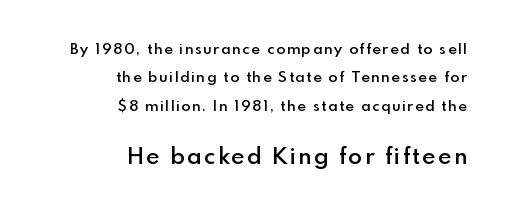
Q: Is the text bold? A: Semi-bold.
Q: Is the text italic (slanted)? A: No, it is upright.
Q: Is the text underlined? A: No.
Q: How is the paragraph aligned? A: Right-aligned.
Q: Is the spacing between lines tight, normal or loose? A: Loose.
Q: Which block of text is set in a larger size, the first (top) or the second (bottom)? A: The second (bottom) one.
